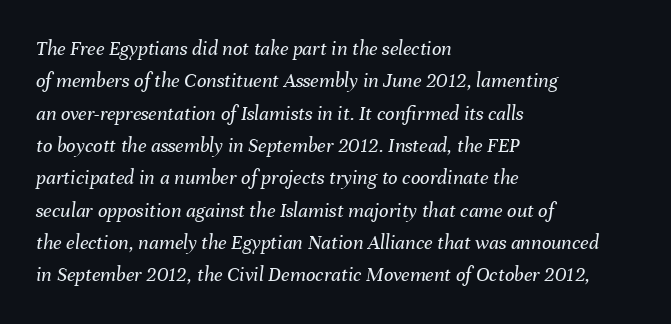
The paragraph has a hard left edge and a soft right edge. You could call the tracking neutral — neither tight nor loose. Is the stroke heavy? The answer is a plain regular-or-lighter. The string is rendered with underlining switched off.
